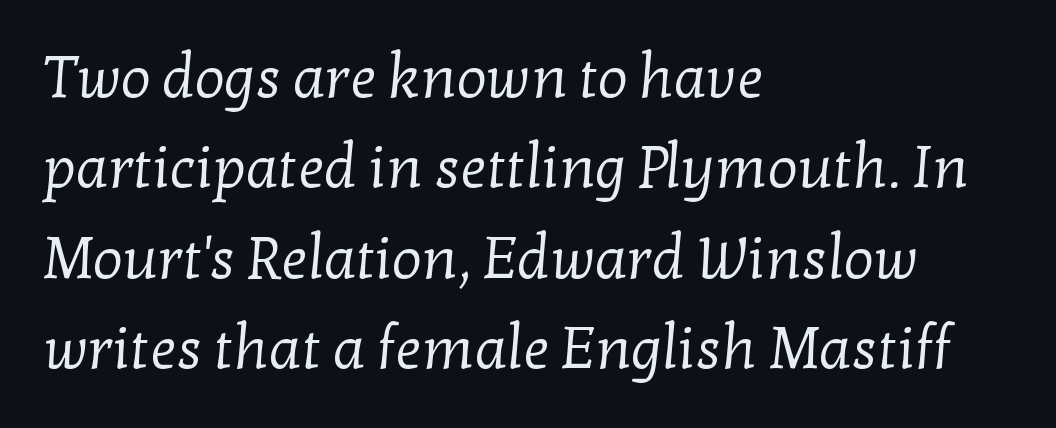
The image shows 59 px regular-weight serif type; set left-aligned, normal line spacing (1.53x), normal letter spacing, not underlined; low stroke contrast and a medium x-height.
